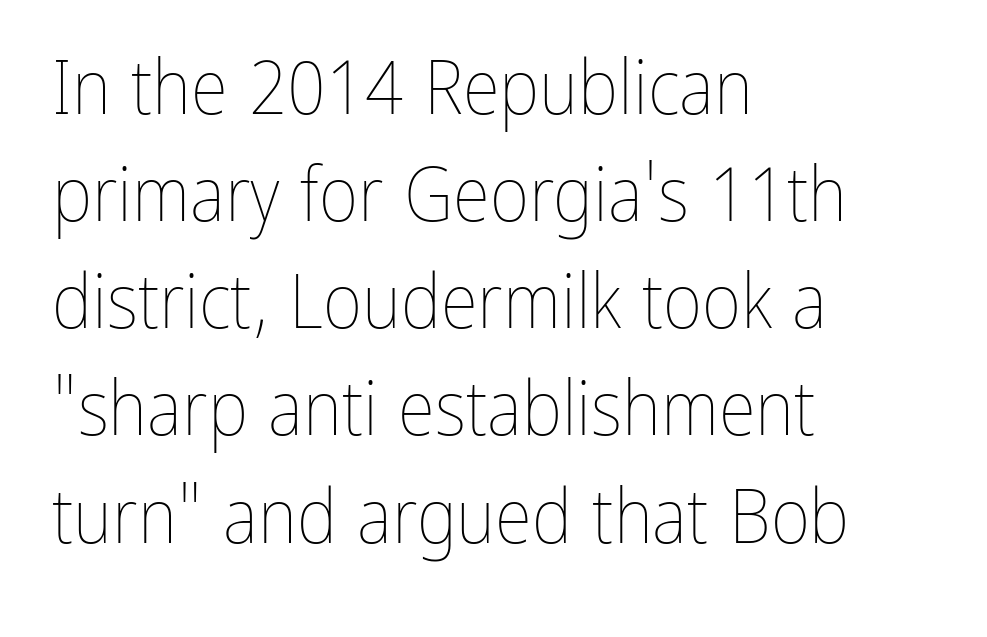
The image shows 76 px thin, condensed type, upright; set left-aligned, normal line spacing (1.41x), normal letter spacing, not underlined; low stroke contrast and a medium x-height.
